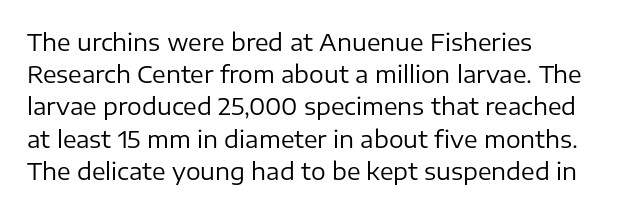
Regarding leading, the lines here are spaced in the standard way. The setting favours the left margin, as ordinary paragraphs usually do. The typeface has the unassuming heft of standard copy or less. The tracking reads as untouched default to a designer's eye. Type without underlining. Vertical strokes here are truly vertical.
